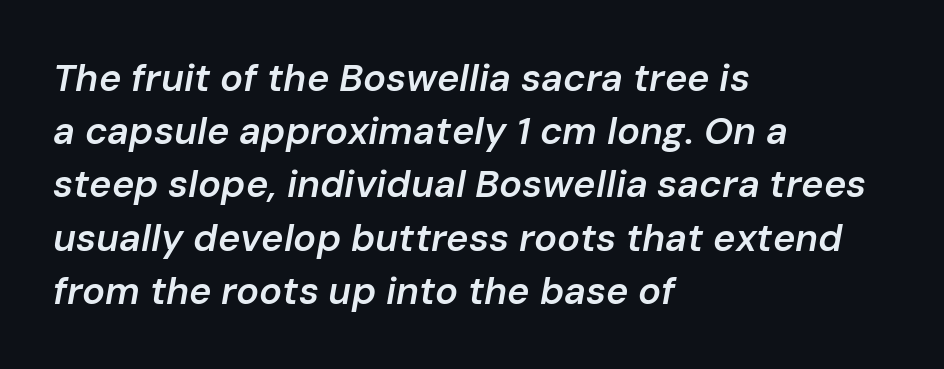
The image shows 38 px semibold type, italic (leaning right); set left-aligned, normal line spacing (1.4x), normal letter spacing, not underlined; low stroke contrast and a medium x-height.
